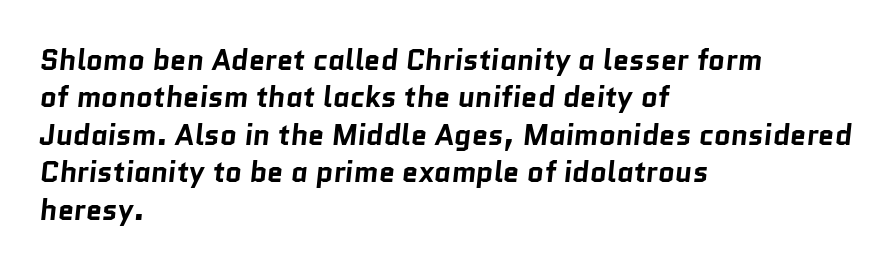
This sample uses a sans-serif face. The passage shown is emphatically bold. What's the leading like? Ordinary, nothing unusual. The space beneath each line is pristine and unruled. Looks like regular typesetting: each glyph gets only the width it needs.
